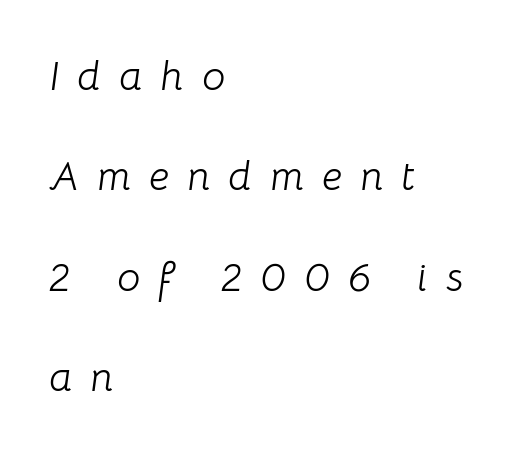
You could fit nearly another row in the gap between these rows. The gaps between neighbouring characters are conspicuously large. Do the characters align in a grid? No, the font is proportional. The font is comparable to plain body text, perhaps lighter. The font's italic variant was chosen for this text.
